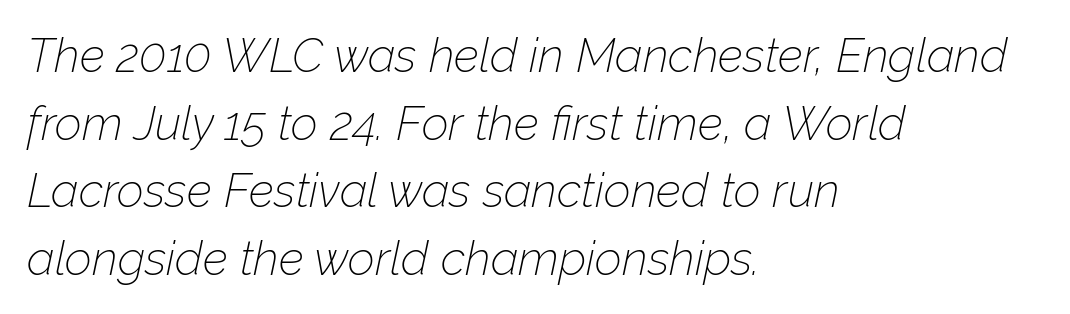
{"italic": "yes", "lean": "right", "slant_degrees": 12, "bold": "no", "weight": "thin", "width": "normal", "stroke_contrast": "low", "x_height": "medium", "monospaced": "no", "underline": "no", "align": "left", "line_spacing": "normal", "line_spacing_ratio": 1.44, "letter_spacing": "normal", "letter_spacing_em": 0.0, "glyph_px": 47}
